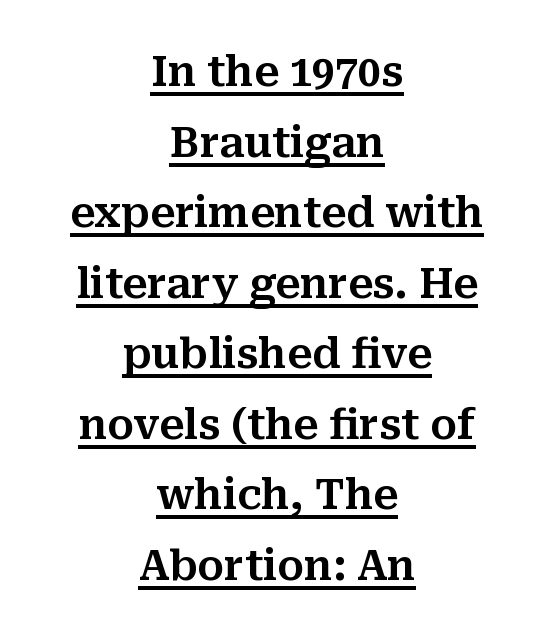
The image shows 41 px serif type, upright; set centered, line spacing 1.72x, normal letter spacing, underlined; medium stroke contrast and a medium x-height.
